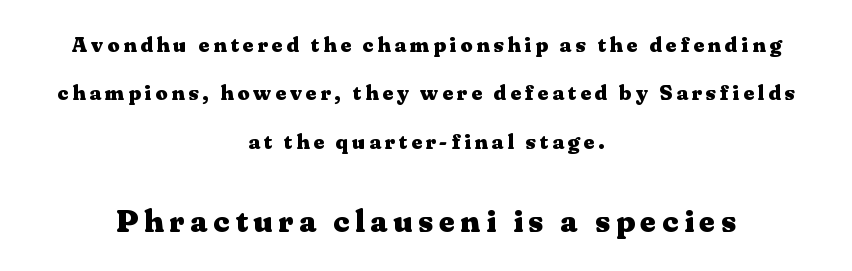
Q: Is the text bold? A: Yes.
Q: Is the text italic (slanted)? A: No, it is upright.
Q: Is the typeface a serif or a sans-serif typeface? A: Serif.
Q: Is the text underlined? A: No.
Q: How is the paragraph aligned? A: Centered.
Q: Is the spacing between lines tight, normal or loose? A: Loose.
Q: Which block of text is set in a larger size, the first (top) or the second (bottom)? A: The second (bottom) one.
Q: Width (condensed, normal, or wide)? A: Wide.
Q: Stroke contrast? A: Medium.
Q: x-height? A: Medium.
Q: Monospaced? A: No.
